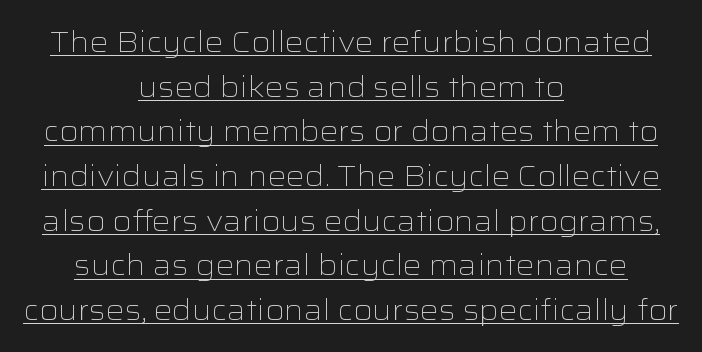
Q: Is the text bold? A: No.
Q: Is the text italic (slanted)? A: No, it is upright.
Q: Is the typeface a serif or a sans-serif typeface? A: Sans-serif.
Q: Is the text underlined? A: Yes.
Q: How is the paragraph aligned? A: Centered.
Q: Is the spacing between letters normal or unusually wide? A: Normal.
Q: Is the spacing between lines tight, normal or loose? A: Normal.
Q: Width (condensed, normal, or wide)? A: Wide.
Q: Stroke contrast? A: Low.
Q: x-height? A: Medium.
Q: Monospaced? A: No.
